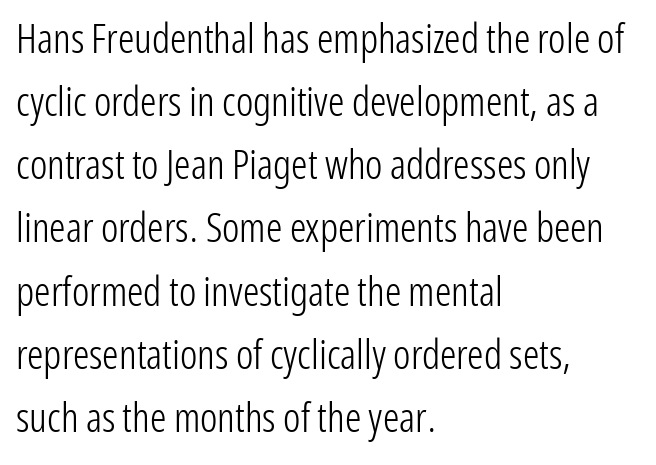
{"serif": "no", "italic": "no", "bold": "no", "weight": "light", "width": "condensed", "stroke_contrast": "low", "x_height": "medium", "monospaced": "no", "underline": "no", "align": "left", "line_spacing": "normal", "line_spacing_ratio": 1.54, "letter_spacing": "normal", "letter_spacing_em": 0.0, "glyph_px": 41}
